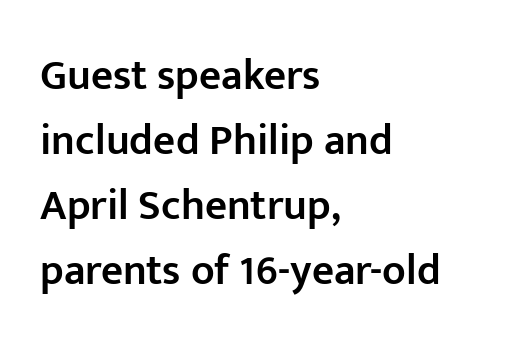
{"serif": "no", "italic": "no", "bold": "semi", "weight": "semibold", "width": "normal", "stroke_contrast": "low", "x_height": "medium", "monospaced": "no", "underline": "no", "align": "left", "line_spacing": "normal", "line_spacing_ratio": 1.51, "letter_spacing": "normal", "letter_spacing_em": 0.0, "glyph_px": 43}
